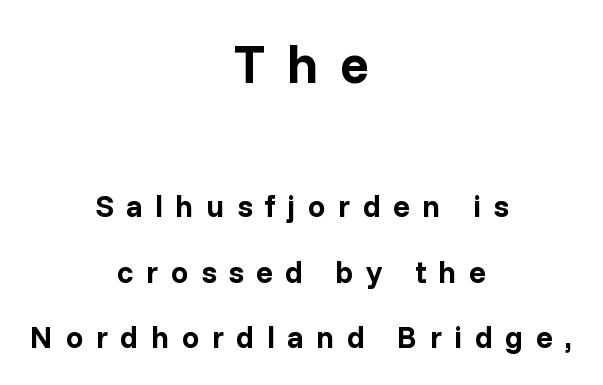
{"serif": "no", "italic": "no", "bold": "yes", "weight": "bold", "width": "normal", "stroke_contrast": "low", "x_height": "medium", "monospaced": "no", "underline": "no", "align": "center", "line_spacing": "loose", "line_spacing_ratio": 2.11, "letter_spacing": "wide", "letter_spacing_em": 0.4, "larger_block": "first", "size_ratio": 1.74, "glyph_px": 54}
